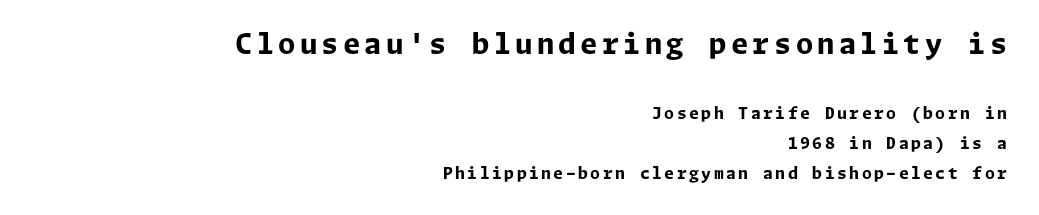
Q: Is the text bold? A: Yes.
Q: Is the text italic (slanted)? A: No, it is upright.
Q: Is the typeface a serif or a sans-serif typeface? A: Sans-serif.
Q: Is the text underlined? A: No.
Q: How is the paragraph aligned? A: Right-aligned.
Q: Which block of text is set in a larger size, the first (top) or the second (bottom)? A: The first (top) one.
Q: Width (condensed, normal, or wide)? A: Normal.
Q: Stroke contrast? A: Low.
Q: x-height? A: Medium.
